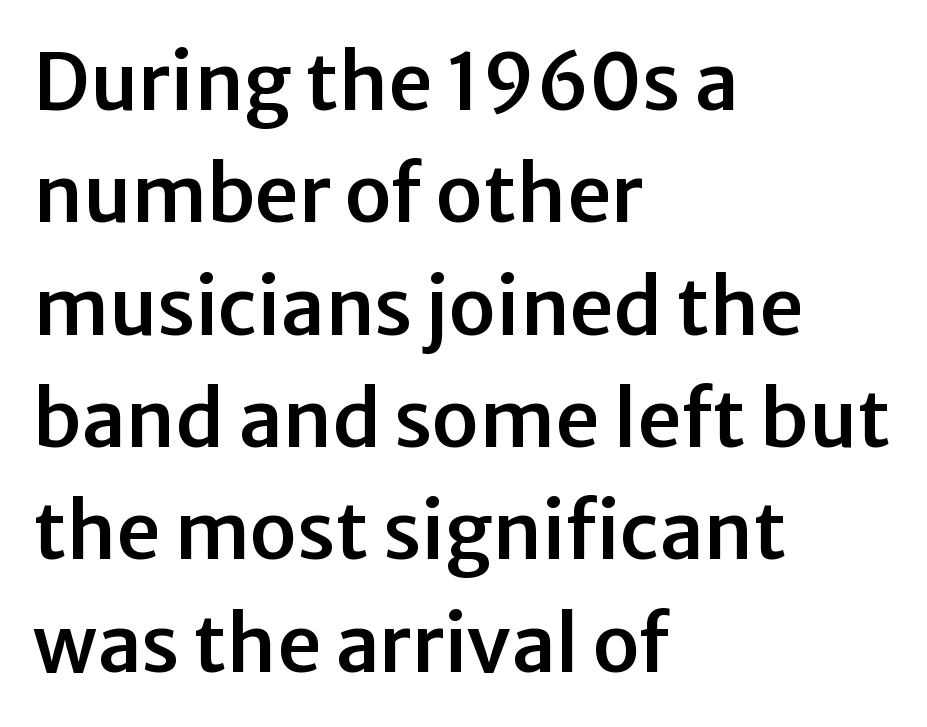
The image shows 78 px sans-serif type, upright; set left-aligned, normal line spacing (1.44x), normal letter spacing, not underlined; low stroke contrast and a medium x-height.
